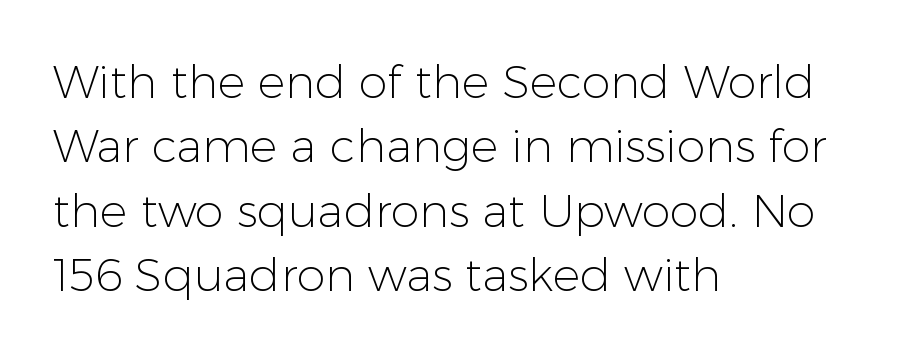
{"serif": "no", "italic": "no", "bold": "no", "weight": "light", "width": "normal", "stroke_contrast": "low", "x_height": "medium", "monospaced": "no", "underline": "no", "align": "left", "line_spacing": "normal", "line_spacing_ratio": 1.4, "letter_spacing": "normal", "letter_spacing_em": 0.0, "glyph_px": 46}
